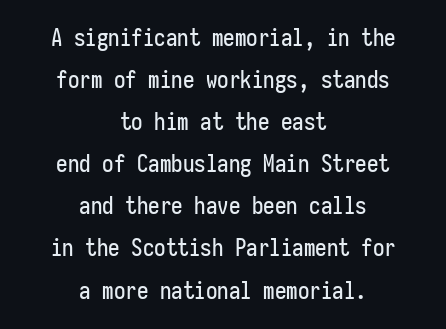
The image shows 23 px text type, upright; set centered, line spacing 1.83x, normal letter spacing, not underlined.
